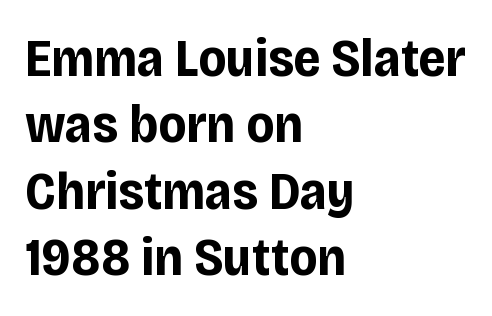
Is there any slant? The stems are plumb. Do the characters align in a grid? No, the font is proportional. Note: no serifs on the glyphs. Left-aligned paragraph, ragged on the right. Default kerning and tracking; the words read as compact shapes. Notice how thick the strokes are: this is what a full bold looks like.
